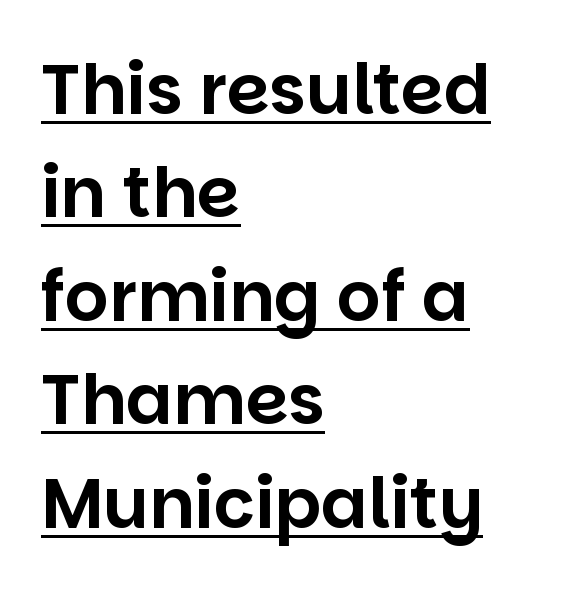
{"serif": "no", "italic": "no", "width": "normal", "stroke_contrast": "low", "x_height": "large", "monospaced": "no", "underline": "yes", "align": "left", "line_spacing": "normal", "line_spacing_ratio": 1.5, "letter_spacing": "normal", "letter_spacing_em": 0.0, "glyph_px": 69}
